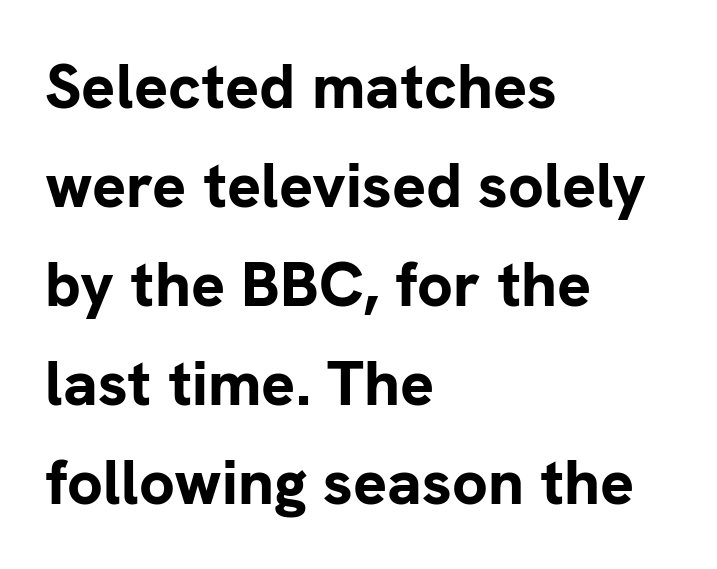
{"serif": "no", "italic": "no", "bold": "yes", "weight": "bold", "width": "normal", "stroke_contrast": "low", "x_height": "medium", "monospaced": "no", "underline": "no", "align": "left", "line_spacing": "normal", "line_spacing_ratio": 1.57, "letter_spacing": "normal", "letter_spacing_em": 0.0, "glyph_px": 63}
